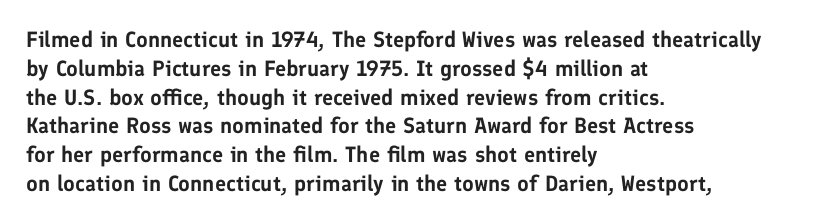
The image shows 22 px text type, upright; set left-aligned, normal line spacing (1.31x), normal letter spacing, not underlined.
